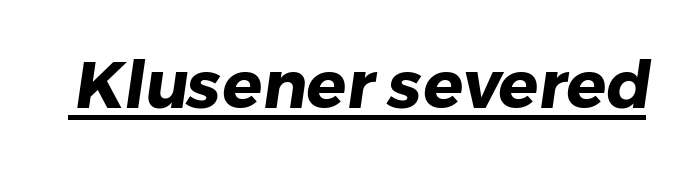
Q: Is the text bold? A: Yes.
Q: Is the typeface a serif or a sans-serif typeface? A: Sans-serif.
Q: Is the text underlined? A: Yes.
Q: Is the spacing between letters normal or unusually wide? A: Normal.
Q: Width (condensed, normal, or wide)? A: Normal.
Q: Stroke contrast? A: Low.
Q: x-height? A: Medium.
Q: Monospaced? A: No.
